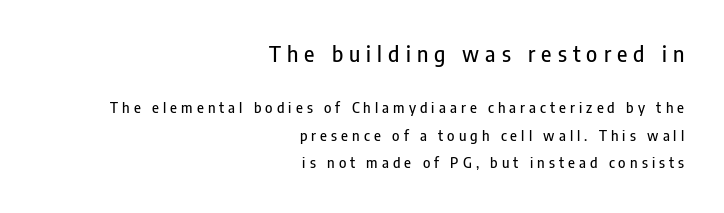
Beneath every word, the page is bare. You could only call the tracking loose — the letters float apart. Alignment: flush right. Does the bottom block carry the larger type? No, the top block does. Line spacing here is loose.
